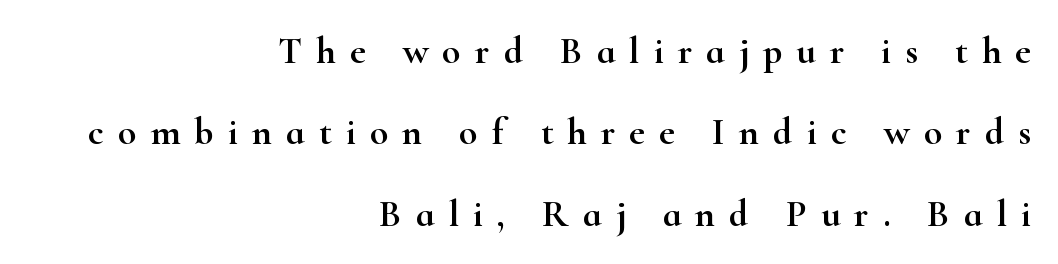
Horizontal alignment here is rightward, an uncommon choice for prose. Anything drawn beneath the words? Only blank space. Upright lettering throughout. Look at the bottom of the vertical strokes: they flare into serifs here. Proportional: the letters do not fall into vertical columns.
